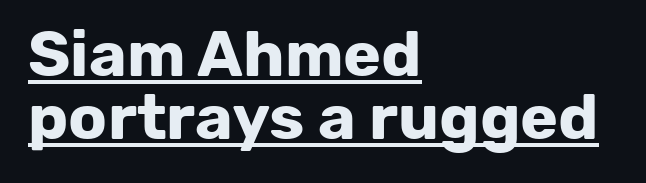
{"serif": "no", "italic": "no", "bold": "yes", "weight": "bold", "width": "normal", "stroke_contrast": "low", "x_height": "medium", "monospaced": "no", "underline": "yes", "align": "left", "line_spacing": "tight", "line_spacing_ratio": 0.99, "letter_spacing": "normal", "letter_spacing_em": 0.0, "glyph_px": 64}
